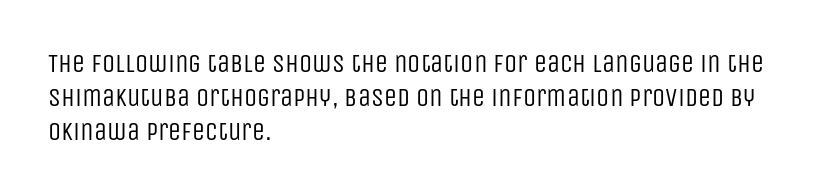
Q: Is the text bold? A: No.
Q: Is the text italic (slanted)? A: No, it is upright.
Q: Is the text underlined? A: No.
Q: How is the paragraph aligned? A: Left-aligned.
Q: Is the spacing between letters normal or unusually wide? A: Normal.
Q: Is the spacing between lines tight, normal or loose? A: Normal.
